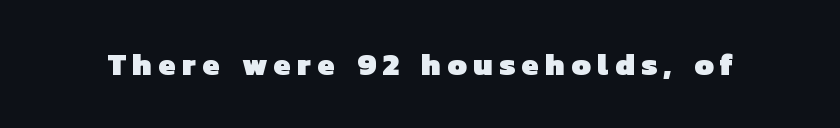
Q: Is the text bold? A: Yes.
Q: Is the typeface a serif or a sans-serif typeface? A: Sans-serif.
Q: Is the text underlined? A: No.
Q: Is the spacing between letters normal or unusually wide? A: Unusually wide.
Q: Width (condensed, normal, or wide)? A: Normal.
Q: Stroke contrast? A: Low.
Q: x-height? A: Medium.
Q: Monospaced? A: No.
